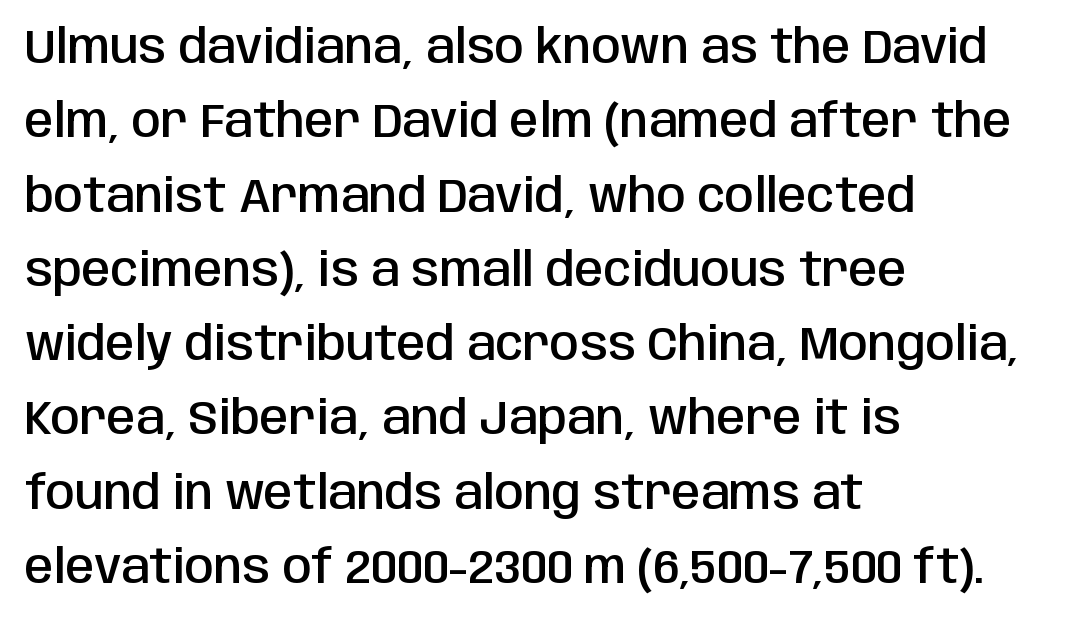
The image shows 47 px semibold, condensed sans-serif type, upright; set left-aligned, normal line spacing (1.58x), normal letter spacing, not underlined; low stroke contrast and a large x-height.
